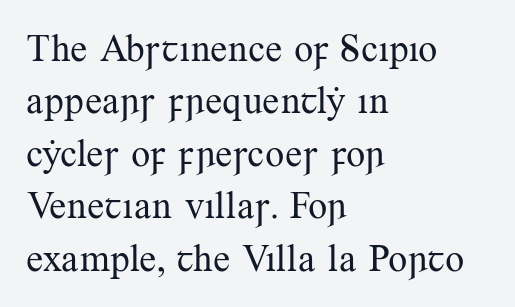
Stems here are at most as thick as an everyday book face. Horizontal bands of white between lines are of average thickness. No italicization has been applied; the sample stays upright. Little horizontal feet cap the strokes, marking this as serif type. Words appear dense and cohesive because spacing is normal. Varying glyph widths throughout — classic text-font behaviour.
